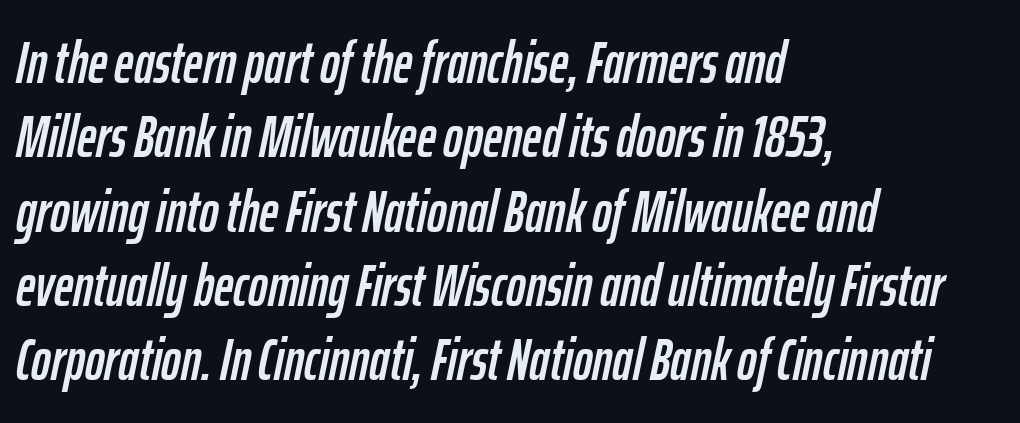
Q: Is the text italic (slanted)? A: Yes, it leans right by about 12 degrees.
Q: Is the text underlined? A: No.
Q: How is the paragraph aligned? A: Left-aligned.
Q: Is the spacing between letters normal or unusually wide? A: Normal.
Q: Is the spacing between lines tight, normal or loose? A: Normal.
Q: Width (condensed, normal, or wide)? A: Condensed.
Q: Stroke contrast? A: Low.
Q: x-height? A: Medium.
Q: Monospaced? A: No.
